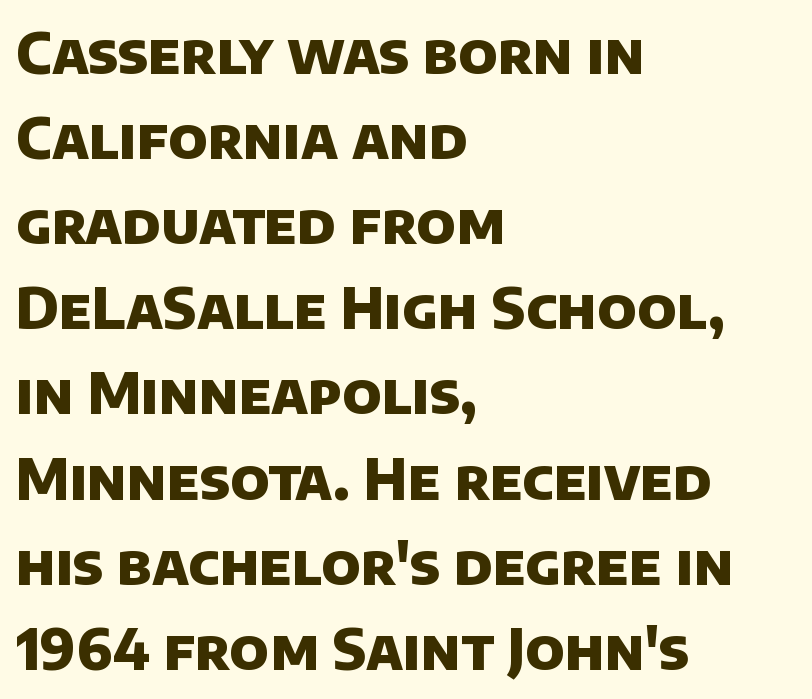
Q: Is the text bold? A: Yes.
Q: Is the typeface a serif or a sans-serif typeface? A: Sans-serif.
Q: Is the text underlined? A: No.
Q: How is the paragraph aligned? A: Left-aligned.
Q: Is the spacing between letters normal or unusually wide? A: Normal.
Q: Is the spacing between lines tight, normal or loose? A: Normal.
Q: Width (condensed, normal, or wide)? A: Normal.
Q: Stroke contrast? A: Low.
Q: x-height? A: Large.
Q: Monospaced? A: No.
